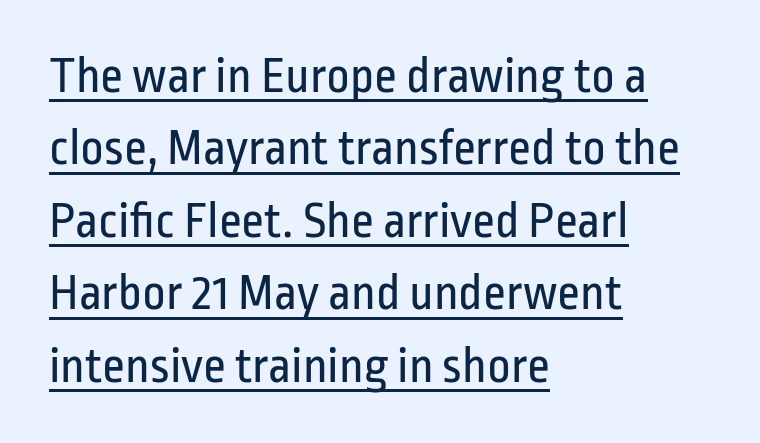
This rendering features underlined lettering. The line-height multiplier appears to be the usual default. The text block is weighted toward the left margin, trailing off unevenly rightward. The lettering stays uniformly vertical, giving the passage a roman look. This rendering employs a face without finishing strokes, i.e., a sans-serif. Do the characters align in a grid? No, the font is proportional.
